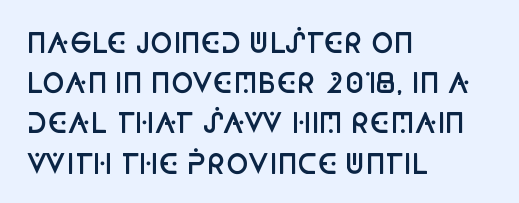
The image shows 27 px text type, upright; set left-aligned, normal line spacing (1.49x), normal letter spacing, not underlined.
